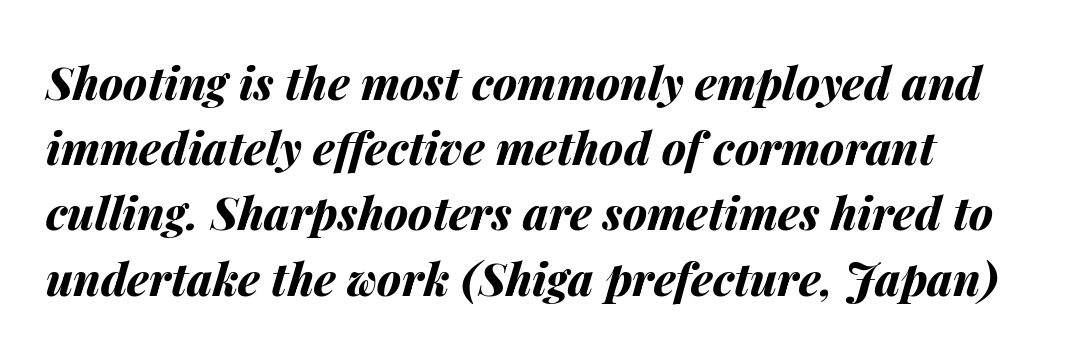
The words here are not underlined. The font is running at its bold setting. One glance says typical: line gaps are just what's usual. The font's italic variant was chosen for this text. You could not count columns in this text — the font is proportionally spaced. Standard letterfit; no display-style spreading of the glyphs.
